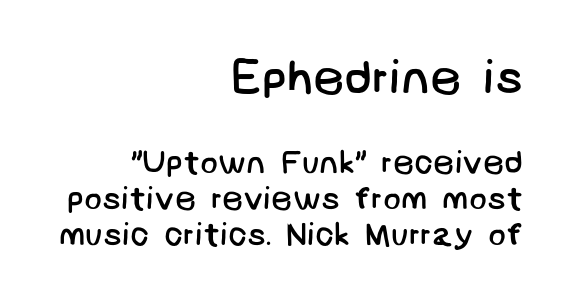
The image shows 49 px regular-weight sans-serif type; set right-aligned, tight line spacing (1.09x), normal letter spacing, not underlined; the first (top) block is 1.48x larger; low stroke contrast and a large x-height.
